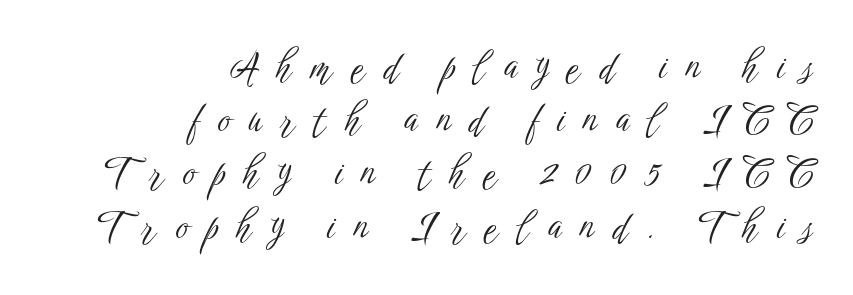
The image shows 38 px light, condensed sans-serif type; set right-aligned, normal line spacing (1.4x), unusually wide letter spacing (+0.49 em), not underlined; low stroke contrast and a medium x-height.
